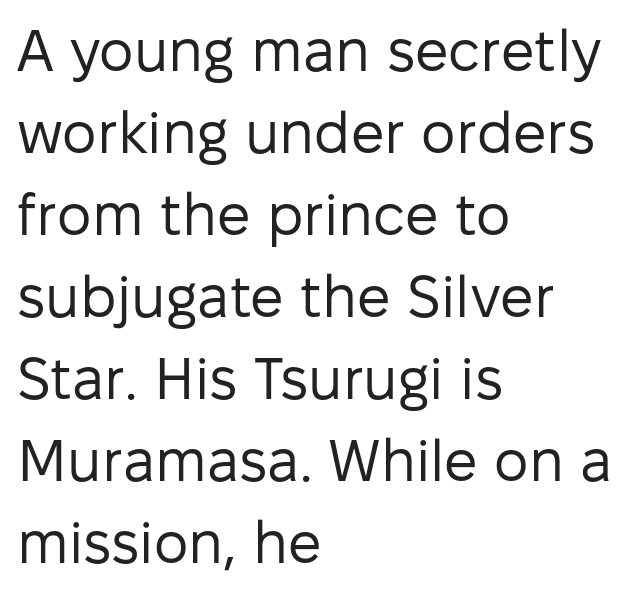
{"serif": "no", "italic": "no", "bold": "no", "weight": "regular", "width": "normal", "stroke_contrast": "low", "x_height": "medium", "monospaced": "no", "underline": "no", "align": "left", "line_spacing": "normal", "line_spacing_ratio": 1.39, "letter_spacing": "normal", "letter_spacing_em": 0.0, "glyph_px": 59}
